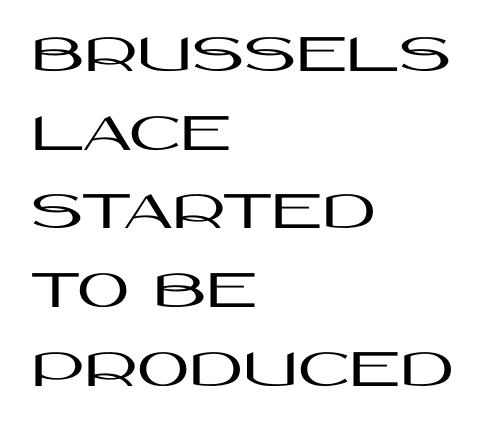
{"serif": "no", "italic": "no", "width": "wide", "stroke_contrast": "high", "x_height": "large", "monospaced": "no", "underline": "no", "align": "left", "line_spacing": "normal", "line_spacing_ratio": 1.38, "letter_spacing": "normal", "letter_spacing_em": 0.0, "glyph_px": 57}
